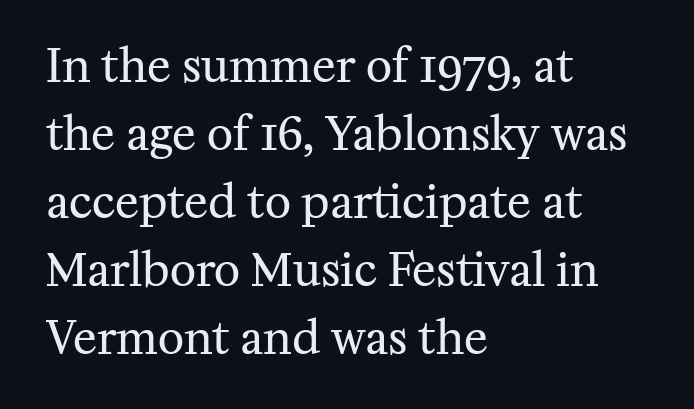
The image shows 45 px regular-weight serif type, upright; set left-aligned, normal line spacing (1.51x), normal letter spacing, not underlined; medium stroke contrast and a medium x-height.
